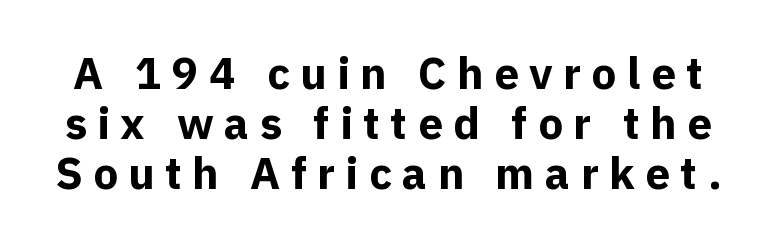
The image shows 44 px bold sans-serif type, upright; set tight line spacing (1.14x), unusually wide letter spacing (+0.24 em), not underlined; a medium x-height.
